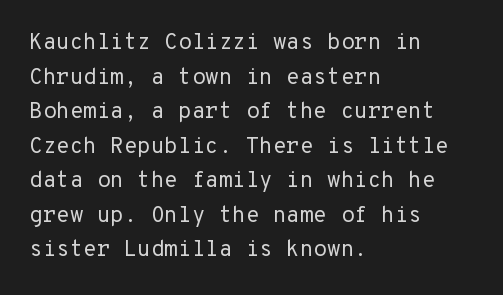
Which margin do the lines hug? The left one — the right edge is uneven. This is roman type, the default non-slanted kind. Summary of vertical rhythm: regular, with standard interline spacing. These glyphs show unthickened strokes, regular width or finer. The rendering keeps characters at their native spacing. The gap between lines stays unmarked.
